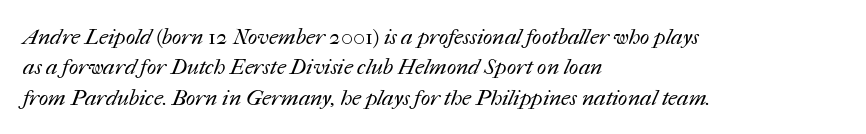
Q: Is the text bold? A: No.
Q: Is the text underlined? A: No.
Q: How is the paragraph aligned? A: Left-aligned.
Q: Is the spacing between letters normal or unusually wide? A: Normal.
Q: Is the spacing between lines tight, normal or loose? A: Normal.
